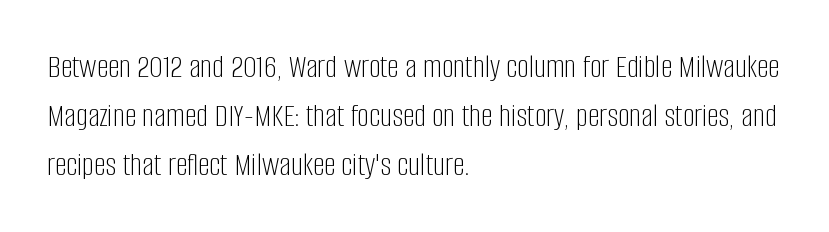
The image shows 33 px light, condensed sans-serif type, upright; set left-aligned, normal line spacing (1.48x), normal letter spacing, not underlined; low stroke contrast and a large x-height.
